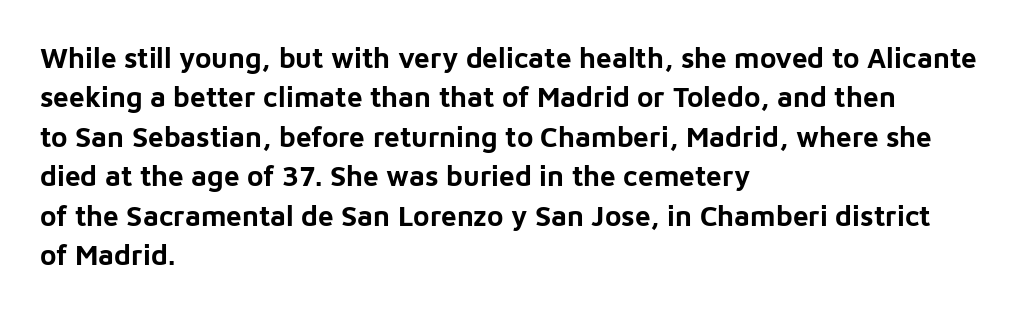
Typeset ragged right — the left edge is the straight one. Look at the stroke-to-counter ratio: heavy, a bold. A sans-serif font was chosen for this passage. Default kerning and tracking; the words read as compact shapes. Words float on clear page, feet unadorned.
